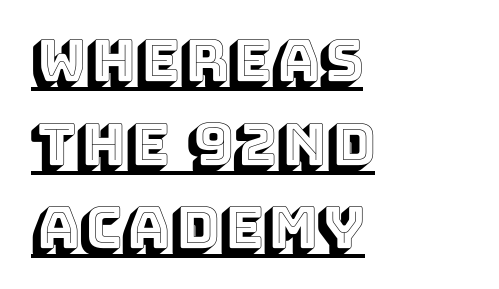
Q: Is the text italic (slanted)? A: No, it is upright.
Q: Is the text underlined? A: Yes.
Q: How is the paragraph aligned? A: Left-aligned.
Q: Is the spacing between letters normal or unusually wide? A: Normal.
Q: Is the spacing between lines tight, normal or loose? A: Normal.
Q: Width (condensed, normal, or wide)? A: Normal.
Q: x-height? A: Large.
Q: Monospaced? A: No.
